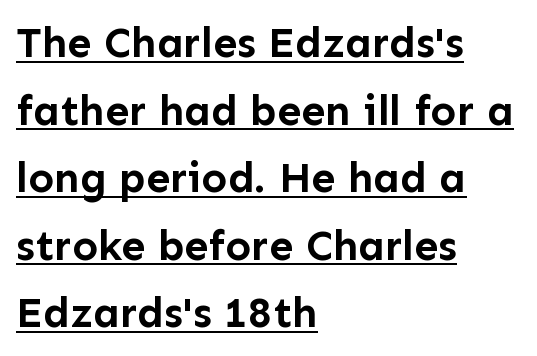
{"serif": "no", "italic": "no", "bold": "yes", "weight": "semibold", "width": "normal", "stroke_contrast": "low", "x_height": "medium", "monospaced": "no", "underline": "yes", "align": "left", "line_spacing": "normal", "line_spacing_ratio": 1.57, "letter_spacing": "normal", "letter_spacing_em": 0.0, "glyph_px": 43}
